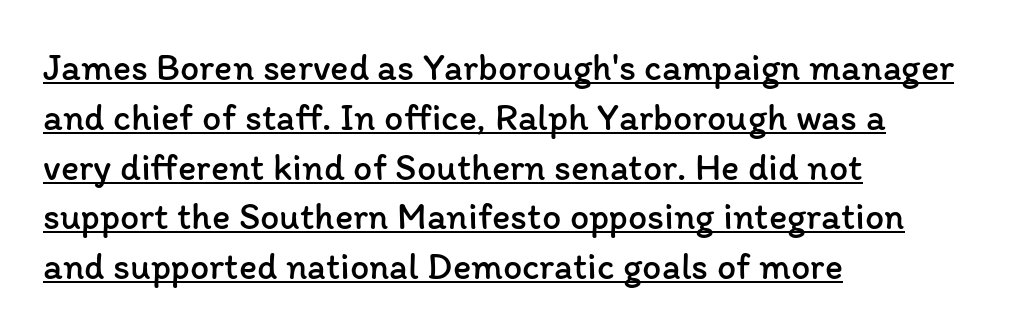
Q: Is the text bold? A: No.
Q: Is the text italic (slanted)? A: No, it is upright.
Q: Is the text underlined? A: Yes.
Q: How is the paragraph aligned? A: Left-aligned.
Q: Is the spacing between letters normal or unusually wide? A: Normal.
Q: Is the spacing between lines tight, normal or loose? A: Normal.
Q: Width (condensed, normal, or wide)? A: Normal.
Q: Stroke contrast? A: Low.
Q: x-height? A: Medium.
Q: Monospaced? A: No.
